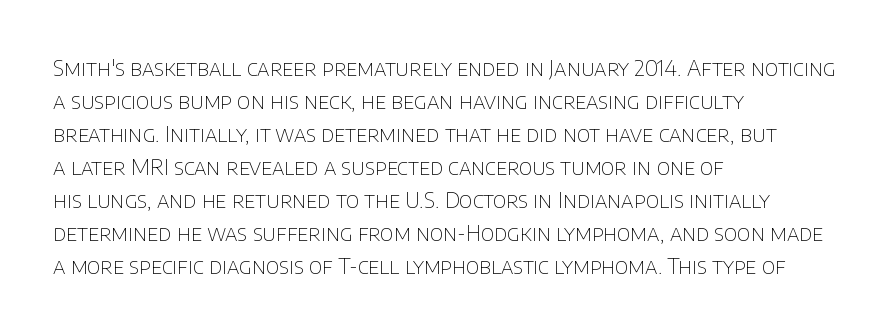
In terms of leading, this rendering sits right in the middle. Quick note: not italic, upright. Stems here are at most as thick as an everyday book face. Letter spacing: default.
